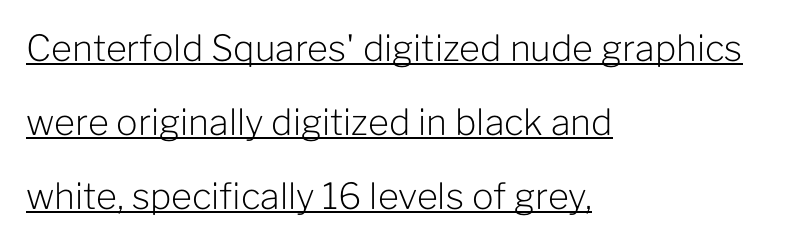
Q: Is the text bold? A: No.
Q: Is the text italic (slanted)? A: No, it is upright.
Q: Is the typeface a serif or a sans-serif typeface? A: Sans-serif.
Q: Is the text underlined? A: Yes.
Q: How is the paragraph aligned? A: Left-aligned.
Q: Is the spacing between letters normal or unusually wide? A: Normal.
Q: Is the spacing between lines tight, normal or loose? A: Loose.
Q: Width (condensed, normal, or wide)? A: Normal.
Q: Stroke contrast? A: Low.
Q: x-height? A: Medium.
Q: Monospaced? A: No.
